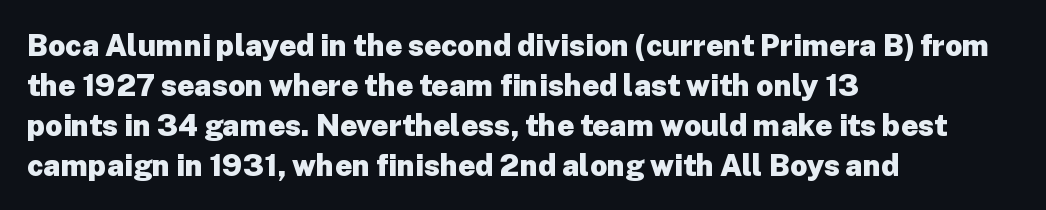
This rendering leaves character spacing at its baseline value. Plenty of ink on the page — the face is bold. The type family on display is of the sans-serif kind. All the whitespace from short lines collects on the right.
